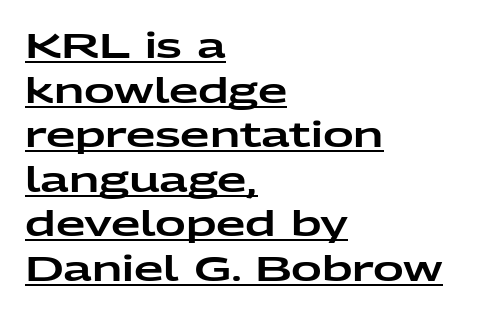
In terms of posture, this sample is upright. Nope, no serifs anywhere on these letters. The rendering uses the underline text-decoration. Students, note that the glyphs here touch the page at normal intervals. These lines are rendered in a variable-pitch font. Whoever set this chose a conventional vertical rhythm.
